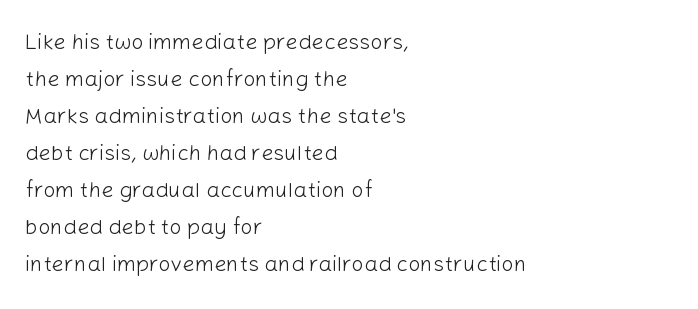
The image shows 22 px text type, upright; set left-aligned, normal line spacing (1.68x), normal letter spacing, not underlined.
